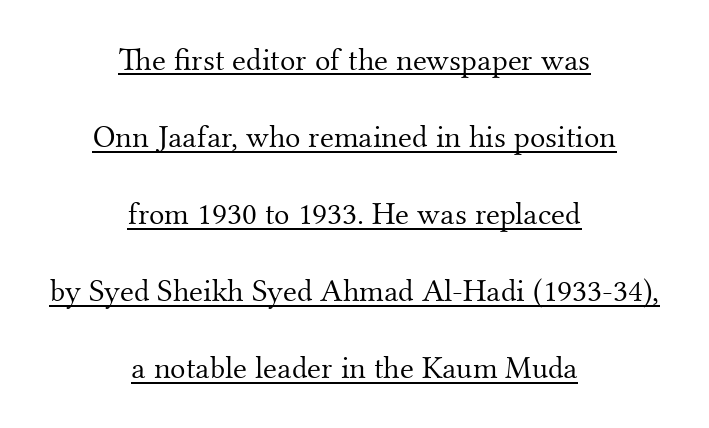
Q: Is the text bold? A: No.
Q: Is the text italic (slanted)? A: No, it is upright.
Q: Is the typeface a serif or a sans-serif typeface? A: Serif.
Q: Is the text underlined? A: Yes.
Q: How is the paragraph aligned? A: Centered.
Q: Is the spacing between letters normal or unusually wide? A: Normal.
Q: Is the spacing between lines tight, normal or loose? A: Loose.
Q: Width (condensed, normal, or wide)? A: Normal.
Q: Stroke contrast? A: Medium.
Q: x-height? A: Small.
Q: Monospaced? A: No.
